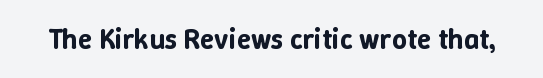
Honestly, there is no underline to notice here at all. A typesetter would call this proportional, since set widths differ per character. Default kerning and tracking; the words read as compact shapes. Italic: no, the glyphs are upright roman.
